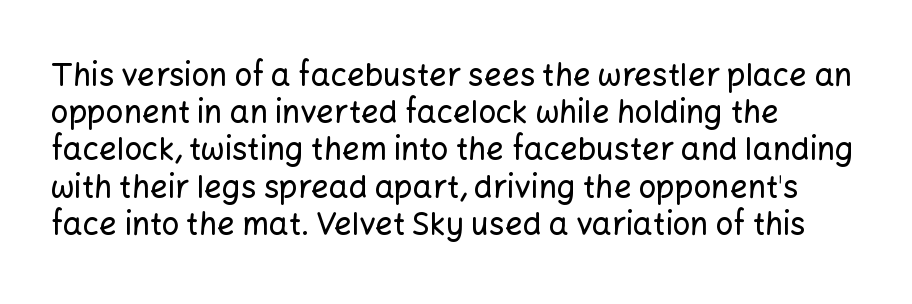
The characters display no serif detailing; their extremities are plain. In CSS terms this would be text-align: left. Ordinary non-slanted type is in use. A bare baseline throughout the passage. Words appear dense and cohesive because spacing is normal. Spacing verdict: proportional, widths tailored to each character.
